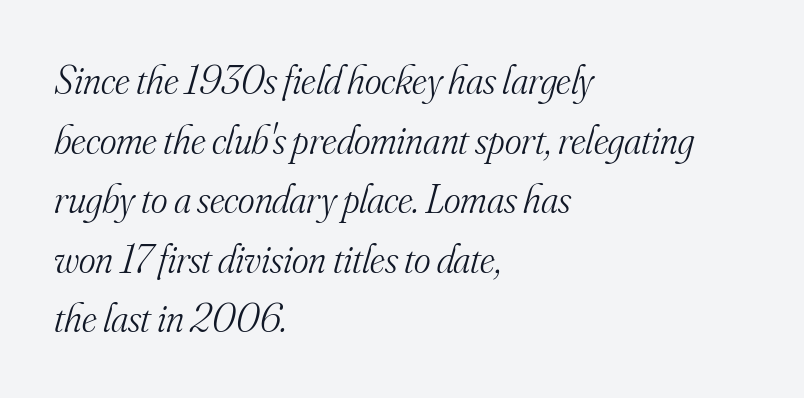
{"serif": "yes", "italic": "yes", "lean": "right", "slant_degrees": 16, "bold": "no", "weight": "light", "width": "normal", "stroke_contrast": "medium", "x_height": "small", "monospaced": "no", "underline": "no", "align": "left", "line_spacing": "normal", "line_spacing_ratio": 1.49, "letter_spacing": "normal", "letter_spacing_em": 0.0, "glyph_px": 40}
